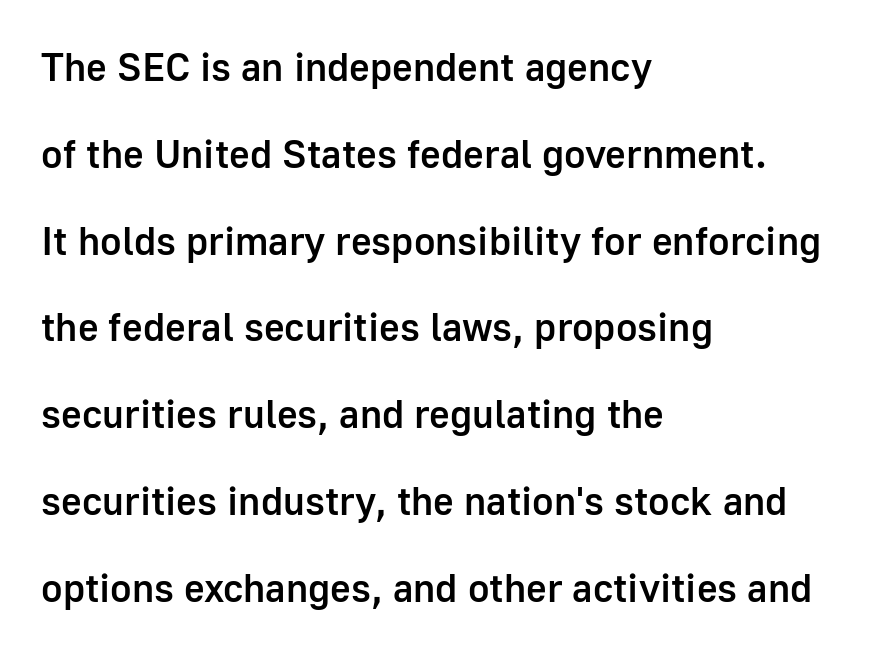
The image shows 40 px semibold sans-serif type, upright; set left-aligned, loose line spacing (2.17x), normal letter spacing, not underlined; low stroke contrast and a medium x-height.
